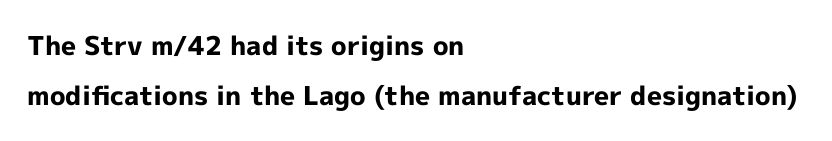
The image shows 26 px bold type, upright; set left-aligned, loose line spacing (1.92x), normal letter spacing, not underlined.
